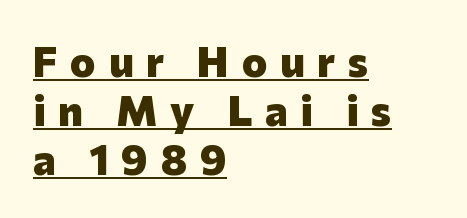
I'd describe the lettering as bold — thick and assertive. Unlike a traditional serif, this face leaves its strokes unadorned. Do the characters align in a grid? No, the font is proportional. Italic: no, the glyphs are upright roman. The specimen includes a rule beneath the text block's lines. Visually the block forms a straight wall on the left and a jagged coastline on the right.
